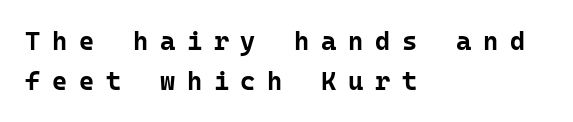
Q: Is the text bold? A: Yes.
Q: Is the text italic (slanted)? A: No, it is upright.
Q: Is the text underlined? A: No.
Q: How is the paragraph aligned? A: Left-aligned.
Q: Is the spacing between letters normal or unusually wide? A: Unusually wide.
Q: Is the spacing between lines tight, normal or loose? A: Normal.
